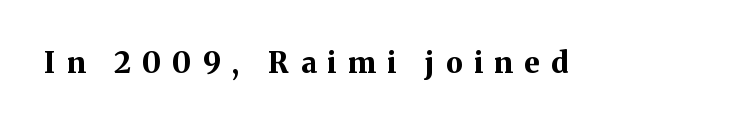
{"serif": "yes", "italic": "no", "bold": "yes", "weight": "bold", "width": "normal", "stroke_contrast": "medium", "x_height": "medium", "monospaced": "no", "underline": "no", "letter_spacing": "wide", "letter_spacing_em": 0.39, "glyph_px": 29}
